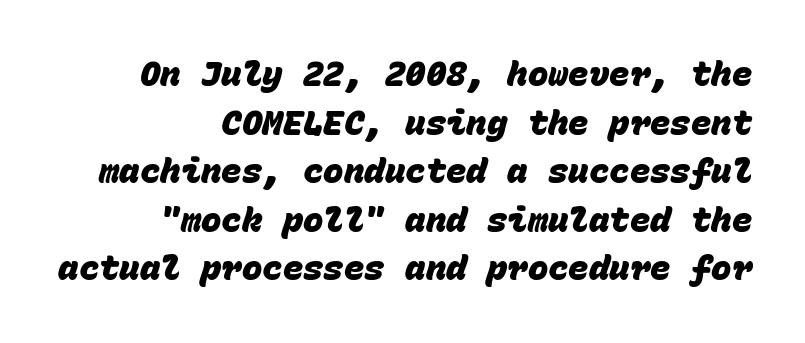
Each letter's strokes conclude bluntly, with no projecting serifs. Anything drawn beneath the words? Only blank space. Honestly, the row spacing looks completely unremarkable. The face used here is monospaced, like something from a code editor. Is the letter spacing exaggerated? No — it looks like the ordinary default.
